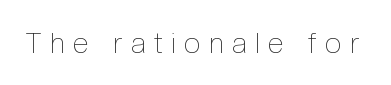
Q: Is the text bold? A: No.
Q: Is the text italic (slanted)? A: No, it is upright.
Q: Is the text underlined? A: No.
Q: Is the spacing between letters normal or unusually wide? A: Unusually wide.
Q: Width (condensed, normal, or wide)? A: Condensed.
Q: x-height? A: Medium.
Q: Monospaced? A: No.
